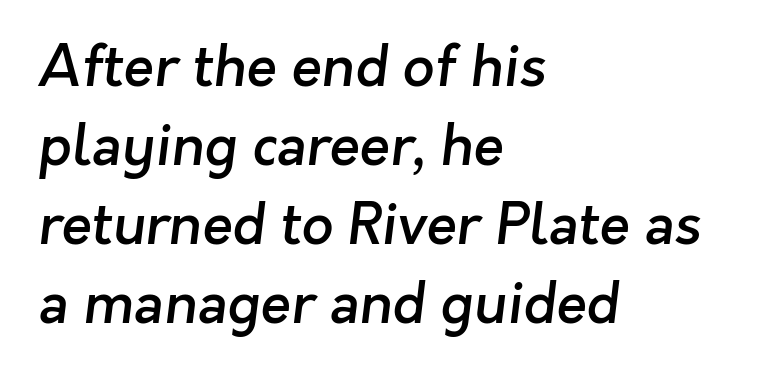
The image shows 56 px semibold sans-serif type; set left-aligned, normal line spacing (1.41x), normal letter spacing, not underlined; low stroke contrast and a medium x-height.
